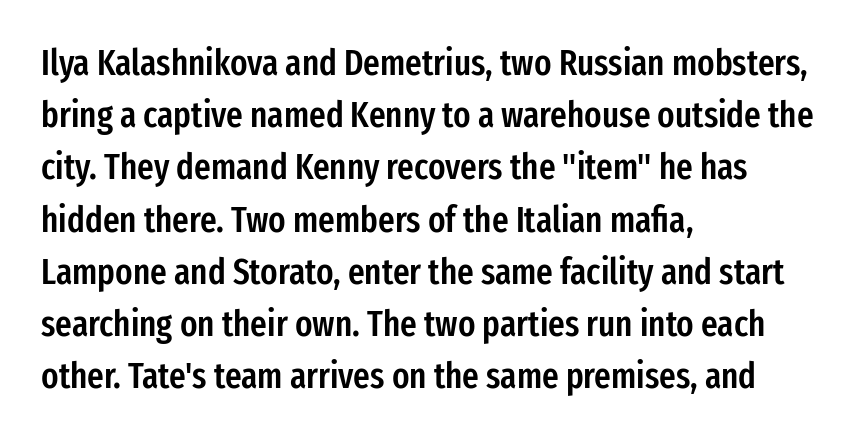
The setting favours the left margin, as ordinary paragraphs usually do. Summary of weight: moderately heavy, a semibold. Each word holds together tightly as a unit, with standard inter-letter gaps. The space beneath each line is pristine and unruled.
